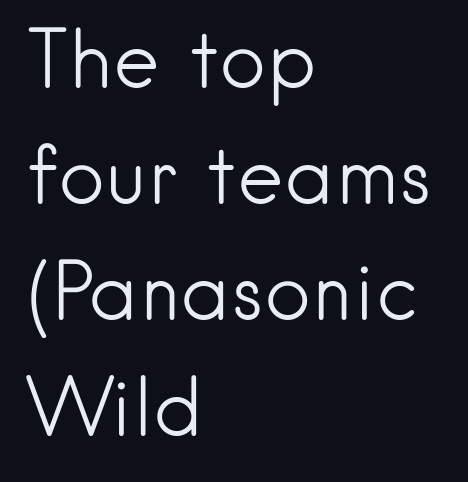
The image shows 80 px light sans-serif type, upright; set left-aligned, normal line spacing (1.45x), normal letter spacing, not underlined; low stroke contrast and a small x-height.
